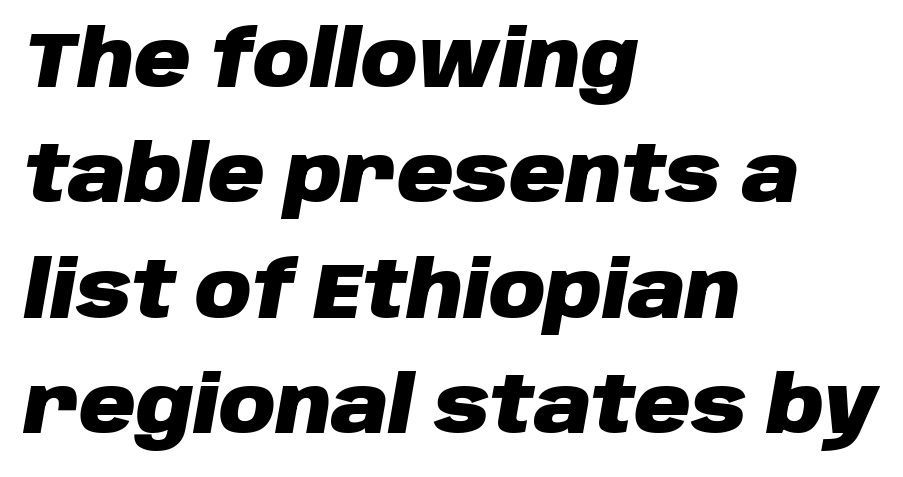
Q: Is the text bold? A: Yes.
Q: Is the text italic (slanted)? A: Yes, it leans right by about 10 degrees.
Q: Is the text underlined? A: No.
Q: How is the paragraph aligned? A: Left-aligned.
Q: Is the spacing between letters normal or unusually wide? A: Normal.
Q: Is the spacing between lines tight, normal or loose? A: Normal.
Q: Width (condensed, normal, or wide)? A: Normal.
Q: Stroke contrast? A: Low.
Q: x-height? A: Large.
Q: Monospaced? A: No.
